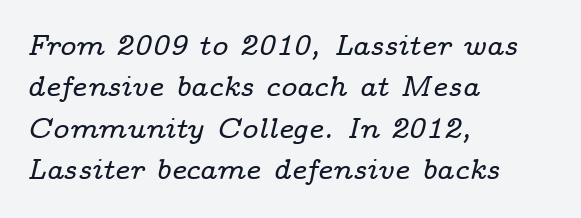
Short note: letters normally spaced. The lines sit at an ordinary, default distance from one another. Little horizontal feet cap the strokes, marking this as serif type. Each letter keeps its own natural width here, so spacing adapts to shape.
